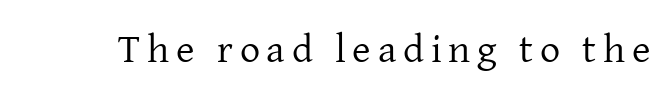
{"serif": "yes", "italic": "no", "bold": "no", "weight": "regular", "width": "normal", "stroke_contrast": "low", "x_height": "medium", "monospaced": "no", "underline": "no", "glyph_px": 40}
